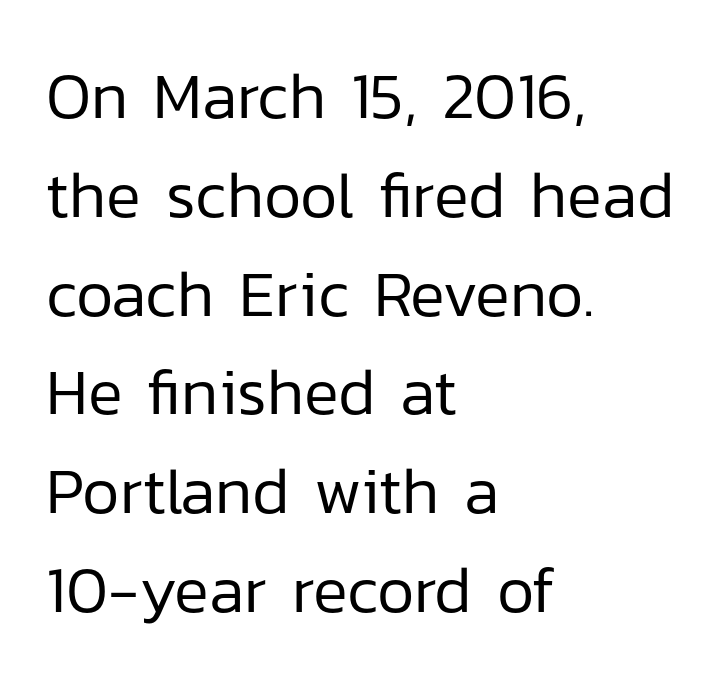
The image shows 65 px regular-weight sans-serif type, upright; set left-aligned, normal line spacing (1.52x), normal letter spacing, not underlined; low stroke contrast and a medium x-height.
